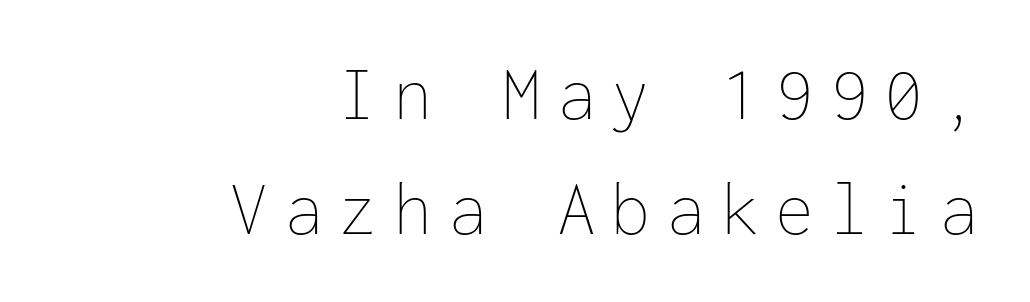
{"italic": "no", "bold": "no", "weight": "thin", "width": "normal", "stroke_contrast": "low", "x_height": "medium", "monospaced": "yes", "underline": "no", "align": "right", "line_spacing": "normal", "line_spacing_ratio": 1.48, "letter_spacing": "wide", "letter_spacing_em": 0.2, "glyph_px": 78}
